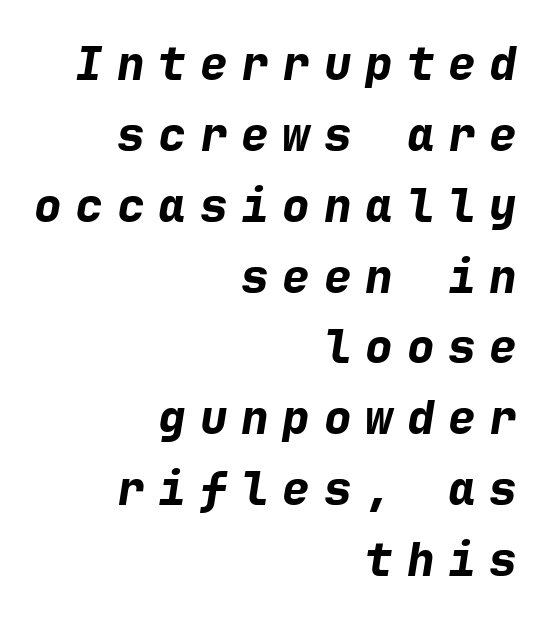
Q: Is the text bold? A: Yes.
Q: Is the text italic (slanted)? A: Yes, it leans right by about 9 degrees.
Q: Is the text underlined? A: No.
Q: How is the paragraph aligned? A: Right-aligned.
Q: Is the spacing between letters normal or unusually wide? A: Unusually wide.
Q: Is the spacing between lines tight, normal or loose? A: Normal.
Q: Width (condensed, normal, or wide)? A: Normal.
Q: Stroke contrast? A: Low.
Q: x-height? A: Medium.
Q: Monospaced? A: Yes.
